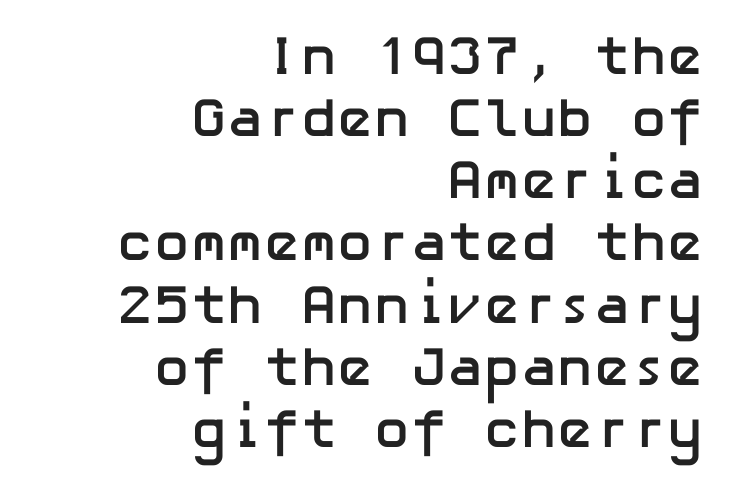
The image shows 55 px semibold sans-serif type, upright; set right-aligned, tight line spacing (1.13x), normal letter spacing, not underlined; low stroke contrast and a medium x-height.
